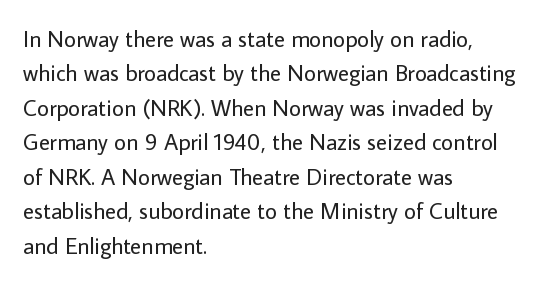
Q: Is the text bold? A: No.
Q: Is the text italic (slanted)? A: No, it is upright.
Q: Is the text underlined? A: No.
Q: How is the paragraph aligned? A: Left-aligned.
Q: Is the spacing between letters normal or unusually wide? A: Normal.
Q: Is the spacing between lines tight, normal or loose? A: Normal.
